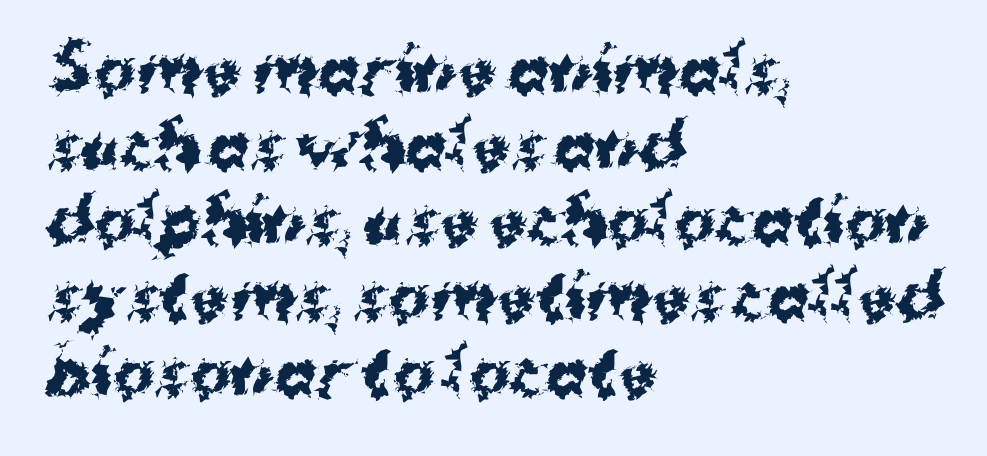
Q: Is the text bold? A: Yes.
Q: Is the text italic (slanted)? A: Yes.
Q: Is the typeface a serif or a sans-serif typeface? A: Sans-serif.
Q: Is the text underlined? A: No.
Q: How is the paragraph aligned? A: Left-aligned.
Q: Is the spacing between letters normal or unusually wide? A: Normal.
Q: Width (condensed, normal, or wide)? A: Normal.
Q: Stroke contrast? A: Medium.
Q: x-height? A: Medium.
Q: Monospaced? A: No.
